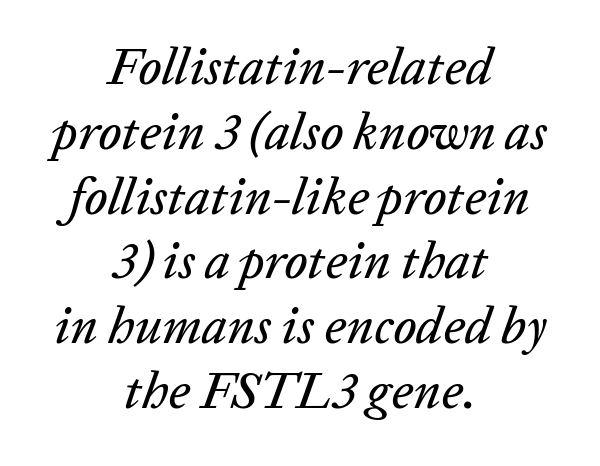
Q: Is the text italic (slanted)? A: Yes, it leans right by about 20 degrees.
Q: Is the text underlined? A: No.
Q: How is the paragraph aligned? A: Centered.
Q: Is the spacing between letters normal or unusually wide? A: Normal.
Q: Is the spacing between lines tight, normal or loose? A: Normal.
Q: Width (condensed, normal, or wide)? A: Normal.
Q: Stroke contrast? A: Low.
Q: x-height? A: Medium.
Q: Monospaced? A: No.
